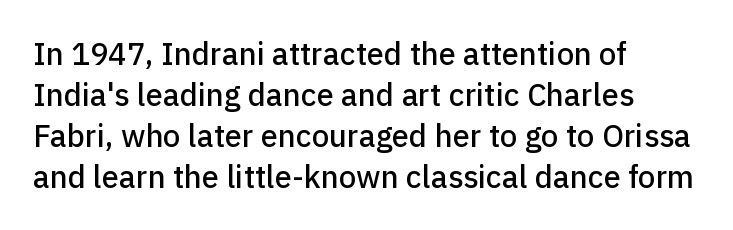
The image shows 31 px sans-serif type, upright; set left-aligned, normal line spacing (1.32x), normal letter spacing, not underlined; low stroke contrast and a medium x-height.
